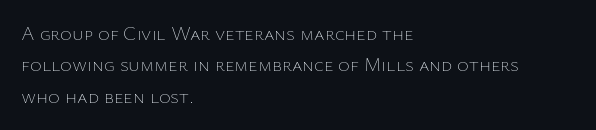
Line spacing here is normal. A typesetter would mark this as roman, not italic. The specimen omits any rule beneath the text block's lines. The rag falls on the right side of this text block. The characters are drawn with everyday or finer stroke widths.
